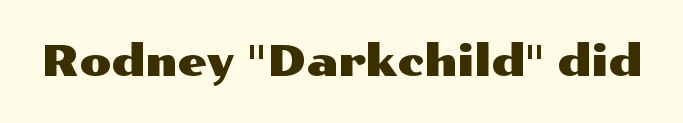
Q: Is the text italic (slanted)? A: No, it is upright.
Q: Is the typeface a serif or a sans-serif typeface? A: Sans-serif.
Q: Is the text underlined? A: No.
Q: Is the spacing between letters normal or unusually wide? A: Normal.
Q: Width (condensed, normal, or wide)? A: Wide.
Q: Stroke contrast? A: Medium.
Q: x-height? A: Medium.
Q: Monospaced? A: No.
